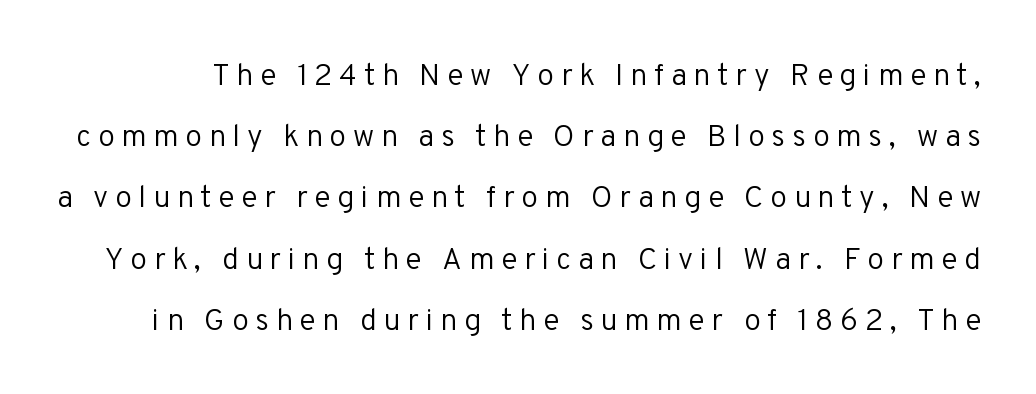
Character widths vary here, with narrow letters taking less room than wide ones. Any mark beneath the type? The region is blank. Unlike italic type, these characters show no tilt at all. The passage shown stacks its lines with a broad gap. Short note: letters widely spaced.
